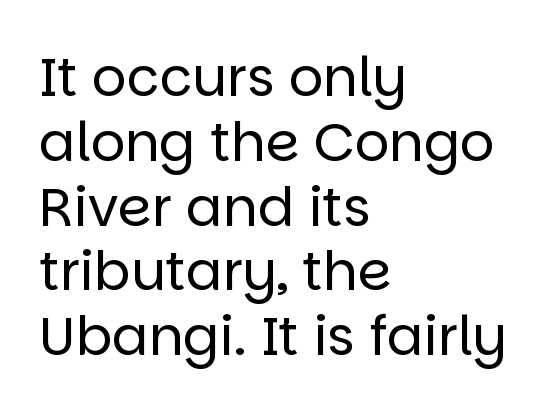
The image shows 54 px regular-weight sans-serif type, upright; set left-aligned, line spacing 1.2x, normal letter spacing, not underlined; low stroke contrast and a large x-height.
